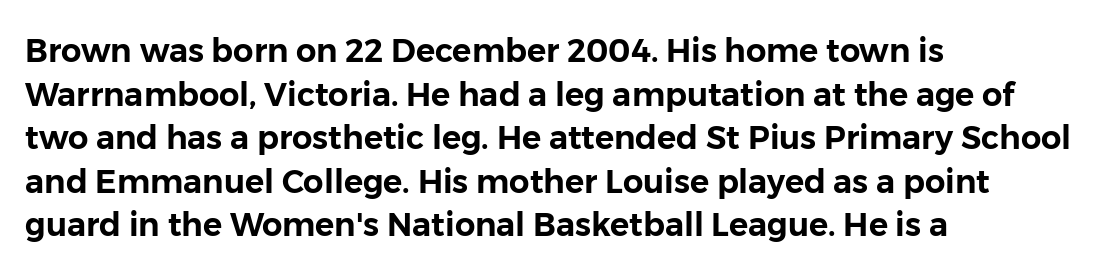
Spacing verdict: proportional, widths tailored to each character. Horizontally, the lines are justified to the leading edge only. The words here are not underlined. Spacing between characters is what you'd get straight out of the box. The lettering holds an erect, upright posture throughout. The face used here is a sans, in the tradition of grotesques and geometrics.
